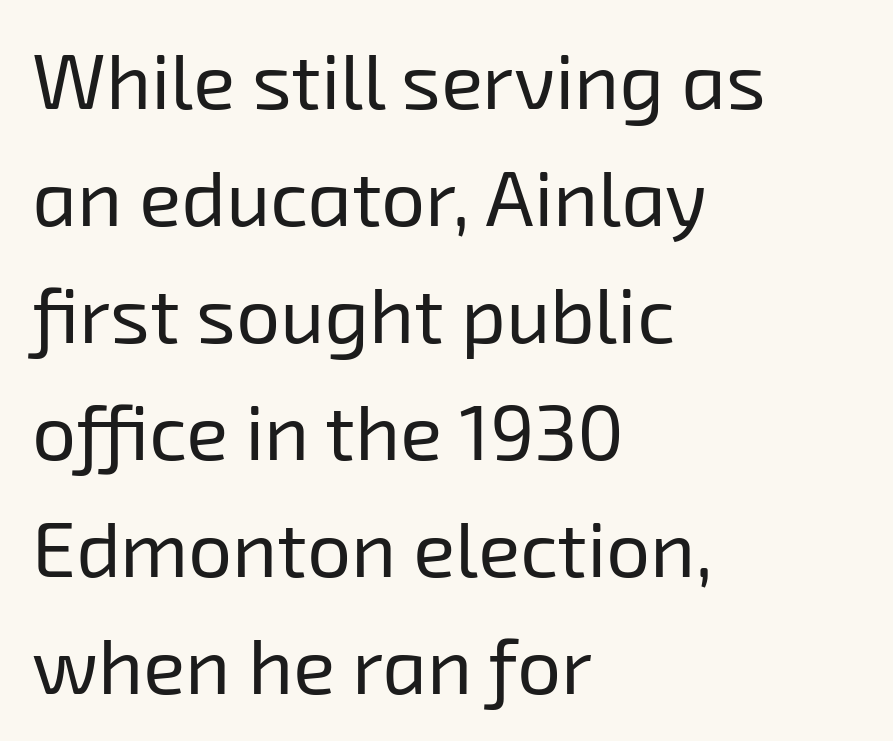
How would I describe the line gaps? Plain and ordinary. Varying glyph widths throughout — classic text-font behaviour. Underlining? Definitely not there. No letter is thick-stroked: the sample isn't bold.
